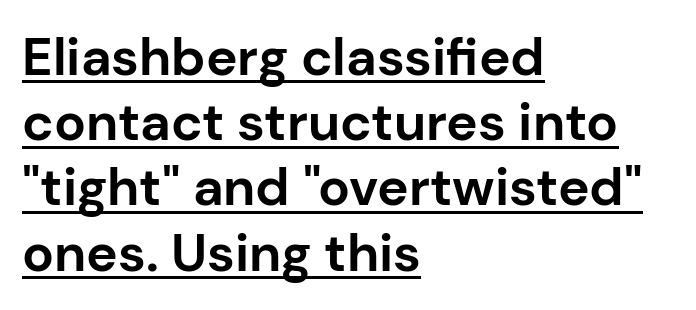
The image shows 53 px bold sans-serif type, upright; set left-aligned, line spacing 1.23x, normal letter spacing, underlined; low stroke contrast and a medium x-height.
